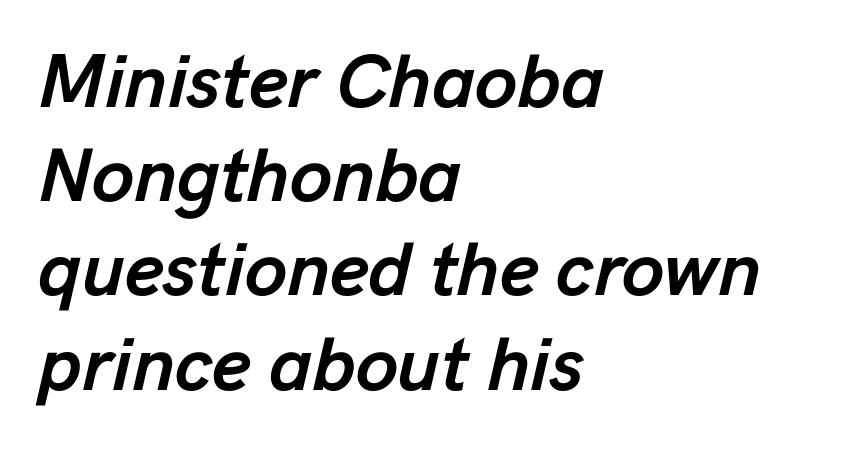
The image shows 76 px semibold type, italic (leaning right); set left-aligned, line spacing 1.24x, normal letter spacing, not underlined; low stroke contrast and a medium x-height.
